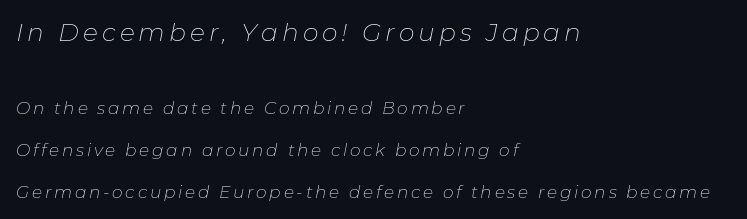
Q: Is the text bold? A: No.
Q: Is the text italic (slanted)? A: Yes, it leans right by about 11 degrees.
Q: Is the text underlined? A: No.
Q: How is the paragraph aligned? A: Left-aligned.
Q: Is the spacing between lines tight, normal or loose? A: Loose.
Q: Which block of text is set in a larger size, the first (top) or the second (bottom)? A: The first (top) one.
